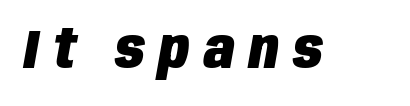
{"italic": "yes", "lean": "right", "slant_degrees": 10, "bold": "yes", "weight": "heavy", "width": "condensed", "stroke_contrast": "low", "x_height": "large", "monospaced": "no", "underline": "no", "letter_spacing": "wide", "letter_spacing_em": 0.26, "glyph_px": 55}
